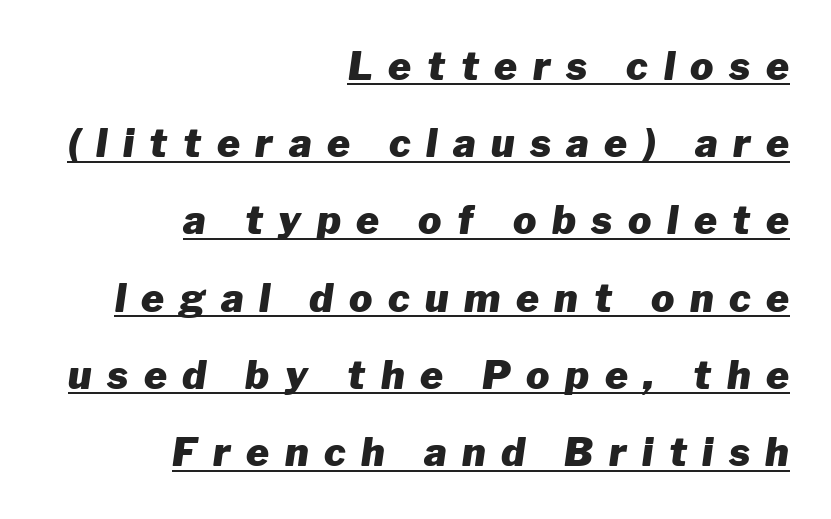
A typographer would call this underscored text. What's the leading like? Stretched, with rows far apart. These lines carry a lot of weight — the face is fully bold. Proportional: the letters do not fall into vertical columns. This sample uses an oblique cut, with every glyph tilted off the vertical.
